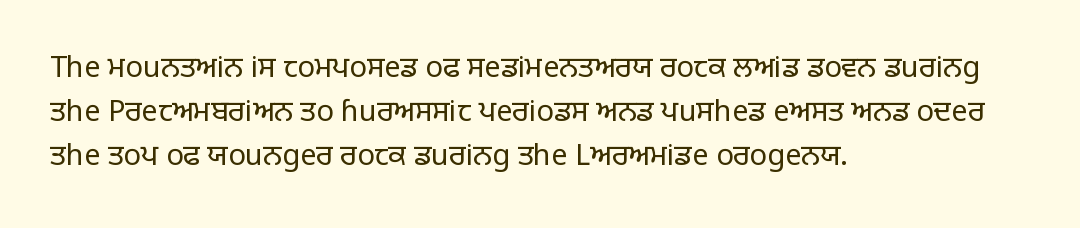
{"serif": "no", "italic": "no", "bold": "no", "weight": "regular", "width": "normal", "stroke_contrast": "low", "x_height": "large", "monospaced": "no", "underline": "no", "align": "left", "line_spacing": "normal", "line_spacing_ratio": 1.52, "letter_spacing": "normal", "letter_spacing_em": 0.0, "glyph_px": 29}
